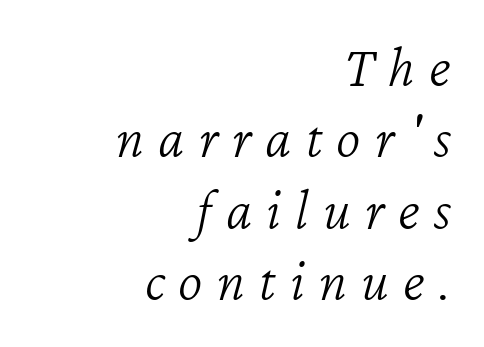
Q: Is the text bold? A: No.
Q: Is the text italic (slanted)? A: Yes, it leans right by about 12 degrees.
Q: Is the text underlined? A: No.
Q: How is the paragraph aligned? A: Right-aligned.
Q: Is the spacing between letters normal or unusually wide? A: Unusually wide.
Q: Width (condensed, normal, or wide)? A: Normal.
Q: Stroke contrast? A: Low.
Q: x-height? A: Medium.
Q: Monospaced? A: No.
